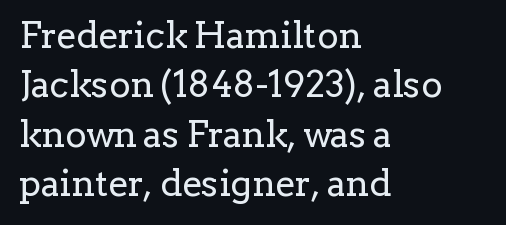
Q: Is the text bold? A: No.
Q: Is the text italic (slanted)? A: No, it is upright.
Q: Is the typeface a serif or a sans-serif typeface? A: Serif.
Q: Is the text underlined? A: No.
Q: How is the paragraph aligned? A: Left-aligned.
Q: Is the spacing between letters normal or unusually wide? A: Normal.
Q: Is the spacing between lines tight, normal or loose? A: Normal.
Q: Width (condensed, normal, or wide)? A: Normal.
Q: Stroke contrast? A: Low.
Q: x-height? A: Medium.
Q: Monospaced? A: No.
